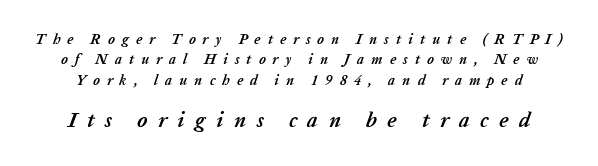
Q: Is the text bold? A: Yes.
Q: Is the text italic (slanted)? A: Yes, it leans right by about 20 degrees.
Q: Is the text underlined? A: No.
Q: Is the spacing between letters normal or unusually wide? A: Unusually wide.
Q: Is the spacing between lines tight, normal or loose? A: Normal.
Q: Which block of text is set in a larger size, the first (top) or the second (bottom)? A: The second (bottom) one.
